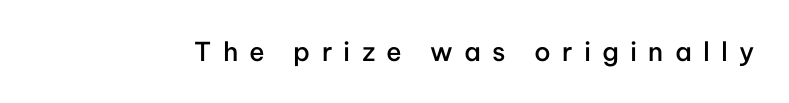
Short note: letters widely spaced. Just letters on the line, the space beneath them empty. Is there any slant? The stems are plumb. Slightly chunky letters — semibold, I'd say, not full bold.
